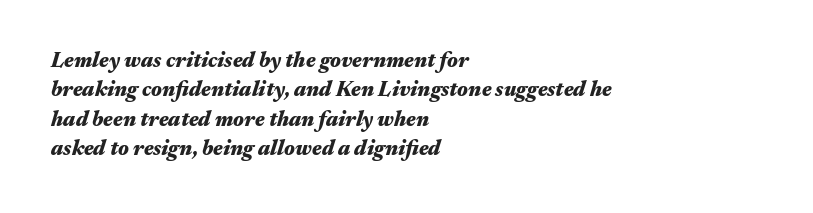
Q: Is the text bold? A: Yes.
Q: Is the text italic (slanted)? A: Yes, it leans right by about 17 degrees.
Q: Is the text underlined? A: No.
Q: How is the paragraph aligned? A: Left-aligned.
Q: Is the spacing between letters normal or unusually wide? A: Normal.
Q: Is the spacing between lines tight, normal or loose? A: Normal.
